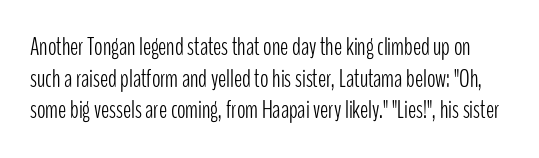
On a weight scale, this lands at 450 or below. The leading is moderate, giving the passage an even texture. Characters remain perfectly vertical along every line. The passage shown is not underscored anywhere. You could call the tracking neutral — neither tight nor loose.
